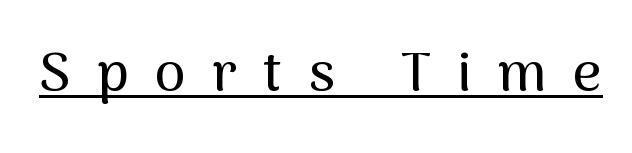
The image shows 56 px sans-serif type, upright; set unusually wide letter spacing (+0.47 em), underlined; medium stroke contrast and a medium x-height.
